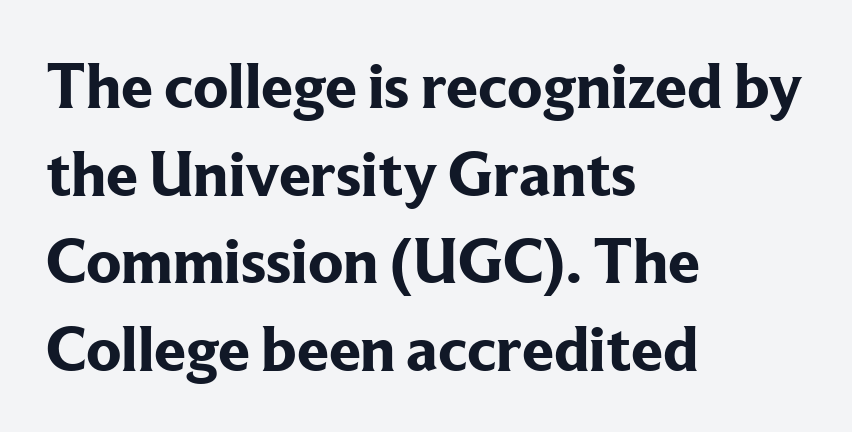
{"serif": "yes", "italic": "no", "bold": "yes", "weight": "bold", "width": "normal", "stroke_contrast": "low", "x_height": "medium", "monospaced": "no", "underline": "no", "align": "left", "line_spacing": "normal", "line_spacing_ratio": 1.37, "letter_spacing": "normal", "letter_spacing_em": 0.0, "glyph_px": 64}
